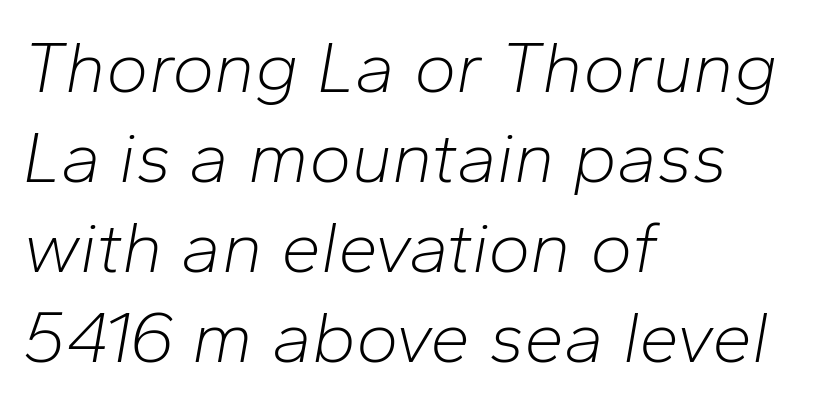
The image shows 72 px light type, italic (leaning right); set left-aligned, normal line spacing (1.25x), normal letter spacing, not underlined; low stroke contrast and a medium x-height.
